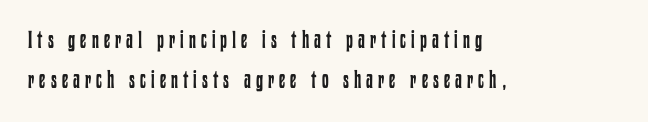
Evenly set lines give the paragraph a standard silhouette. Horizontally, the lines are justified to the leading edge only. When letters stand straight like this, we call the style roman or upright. The glyphs are unaccompanied by any horizontal stroke below them.
